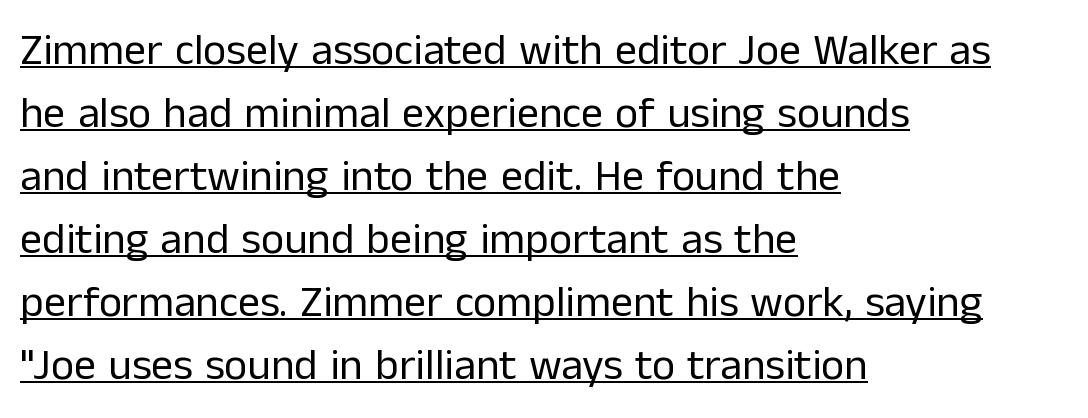
Q: Is the text bold? A: No.
Q: Is the text italic (slanted)? A: No, it is upright.
Q: Is the typeface a serif or a sans-serif typeface? A: Sans-serif.
Q: Is the text underlined? A: Yes.
Q: How is the paragraph aligned? A: Left-aligned.
Q: Is the spacing between letters normal or unusually wide? A: Normal.
Q: Is the spacing between lines tight, normal or loose? A: Normal.
Q: Width (condensed, normal, or wide)? A: Normal.
Q: Stroke contrast? A: Low.
Q: x-height? A: Medium.
Q: Monospaced? A: No.
